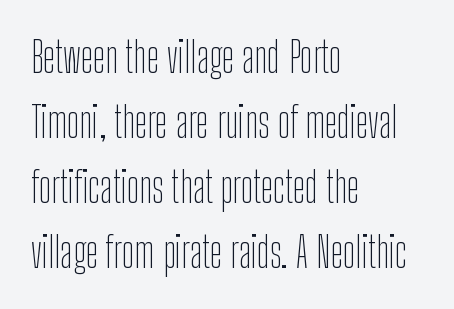
Q: Is the text bold? A: No.
Q: Is the text italic (slanted)? A: No, it is upright.
Q: Is the typeface a serif or a sans-serif typeface? A: Sans-serif.
Q: Is the text underlined? A: No.
Q: How is the paragraph aligned? A: Left-aligned.
Q: Is the spacing between letters normal or unusually wide? A: Normal.
Q: Is the spacing between lines tight, normal or loose? A: Normal.
Q: Width (condensed, normal, or wide)? A: Condensed.
Q: Stroke contrast? A: Low.
Q: x-height? A: Medium.
Q: Monospaced? A: No.
